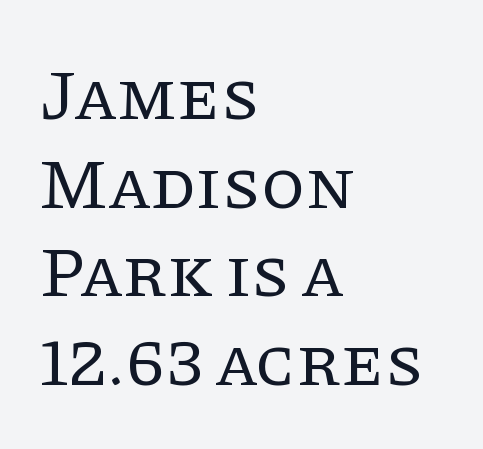
The image shows 71 px regular-weight serif type, upright; set left-aligned, normal line spacing (1.25x), normal letter spacing, not underlined; low stroke contrast and a large x-height.
